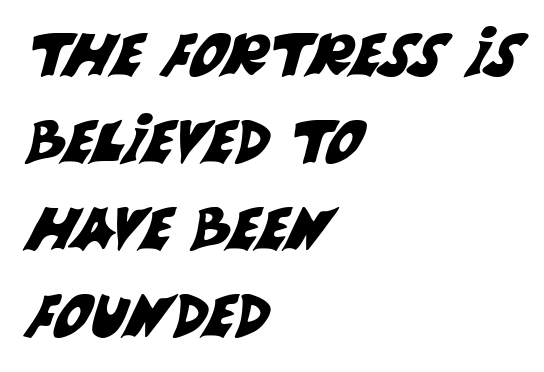
The image shows 58 px sans-serif type; set left-aligned, normal line spacing (1.5x), normal letter spacing, not underlined; medium stroke contrast and a large x-height.
